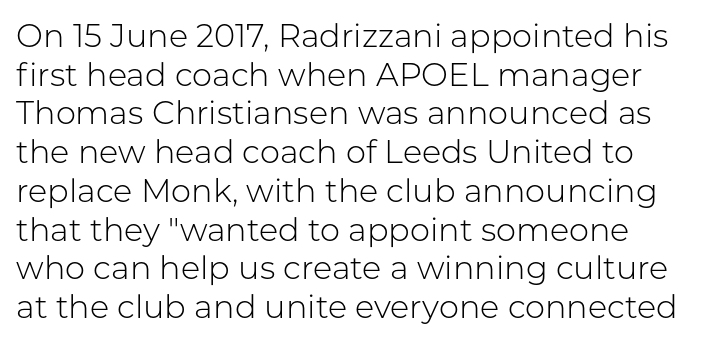
{"serif": "no", "italic": "no", "bold": "no", "weight": "light", "width": "normal", "stroke_contrast": "low", "x_height": "medium", "monospaced": "no", "underline": "no", "line_spacing_ratio": 1.21, "letter_spacing": "normal", "letter_spacing_em": 0.0, "glyph_px": 32}
